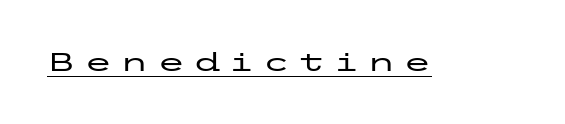
{"italic": "no", "underline": "yes", "letter_spacing": "wide", "letter_spacing_em": 0.31, "glyph_px": 26}
